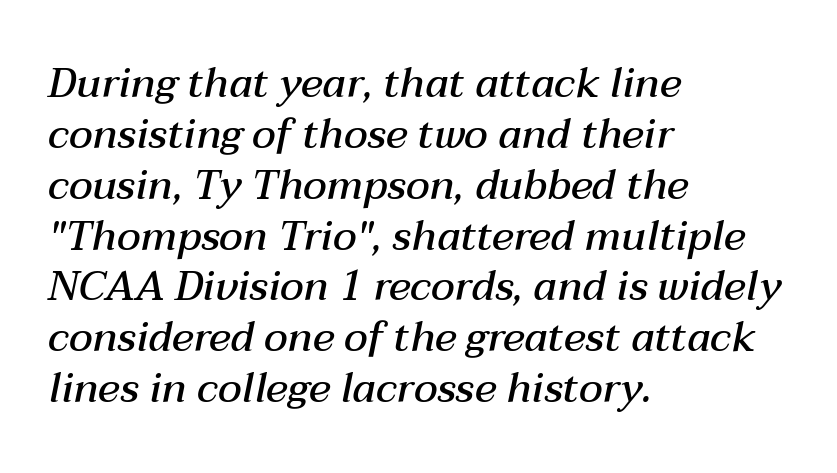
The image shows 41 px semibold type, italic (leaning right); set left-aligned, line spacing 1.24x, normal letter spacing, not underlined; medium stroke contrast and a medium x-height.
